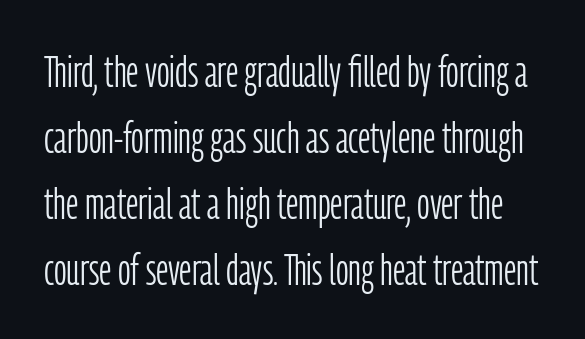
{"serif": "no", "italic": "no", "bold": "no", "weight": "light", "width": "condensed", "stroke_contrast": "low", "x_height": "medium", "monospaced": "no", "underline": "no", "line_spacing": "normal", "line_spacing_ratio": 1.5, "letter_spacing": "normal", "letter_spacing_em": 0.0, "glyph_px": 44}
